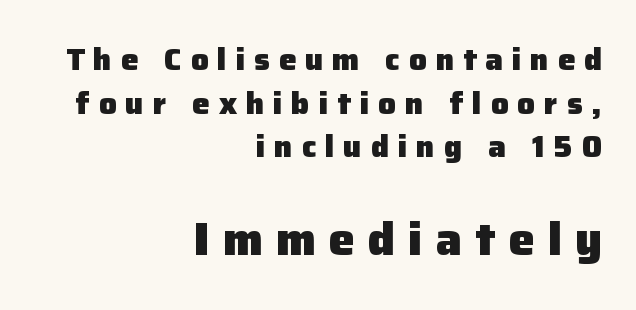
The image shows 46 px heavy sans-serif type, upright; set right-aligned, normal line spacing (1.41x), unusually wide letter spacing (+0.29 em), not underlined; the second (bottom) block is 1.48x larger; low stroke contrast and a medium x-height.
